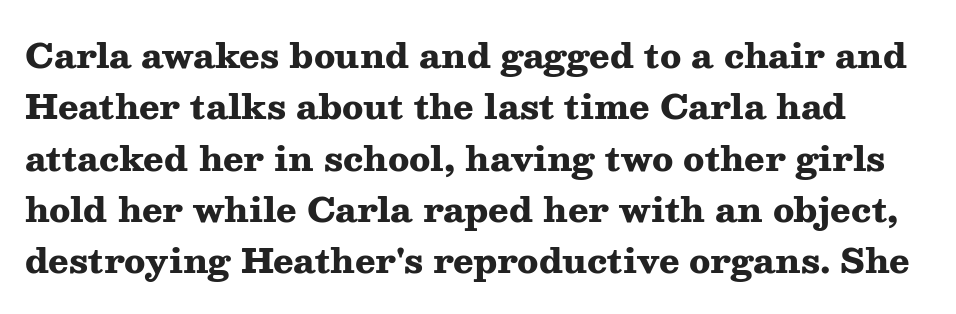
Q: Is the text bold? A: Yes.
Q: Is the text italic (slanted)? A: No, it is upright.
Q: Is the typeface a serif or a sans-serif typeface? A: Serif.
Q: Is the text underlined? A: No.
Q: Is the spacing between letters normal or unusually wide? A: Normal.
Q: Is the spacing between lines tight, normal or loose? A: Normal.
Q: Width (condensed, normal, or wide)? A: Wide.
Q: Stroke contrast? A: Medium.
Q: x-height? A: Medium.
Q: Monospaced? A: No.
